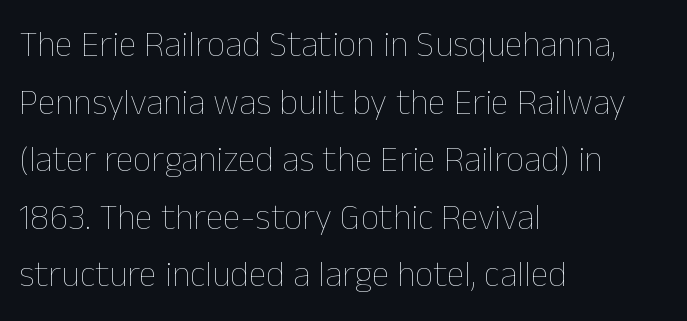
{"italic": "no", "bold": "no", "weight": "thin", "width": "normal", "stroke_contrast": "low", "x_height": "medium", "monospaced": "no", "underline": "no", "align": "left", "line_spacing": "normal", "line_spacing_ratio": 1.6, "letter_spacing": "normal", "letter_spacing_em": 0.0, "glyph_px": 36}
